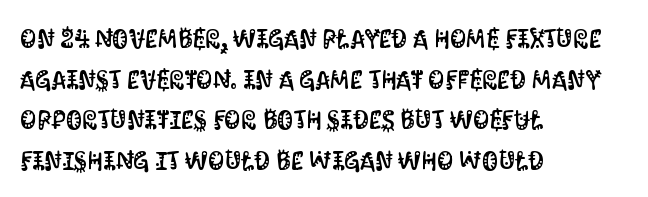
This rendering features lettering with no underline. How are the letters spaced? Ordinarily, with no added tracking. The setting favours the left margin, as ordinary paragraphs usually do. Does the lettering tilt? It doesn't — this is upright. Summary of vertical rhythm: regular, with standard interline spacing.
